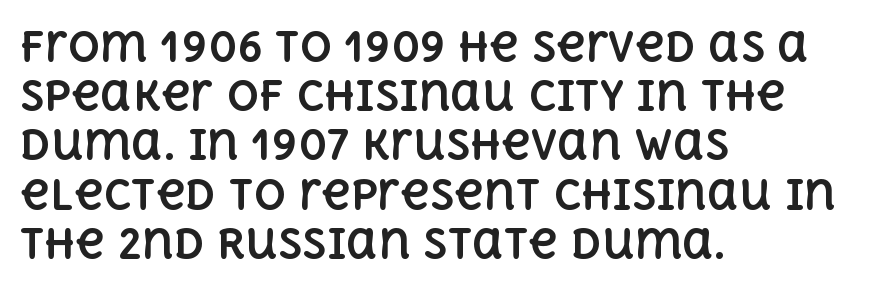
{"italic": "no", "bold": "yes", "weight": "bold", "width": "normal", "x_height": "large", "monospaced": "no", "underline": "no", "align": "left", "line_spacing_ratio": 1.23, "letter_spacing": "normal", "letter_spacing_em": 0.0, "glyph_px": 40}
